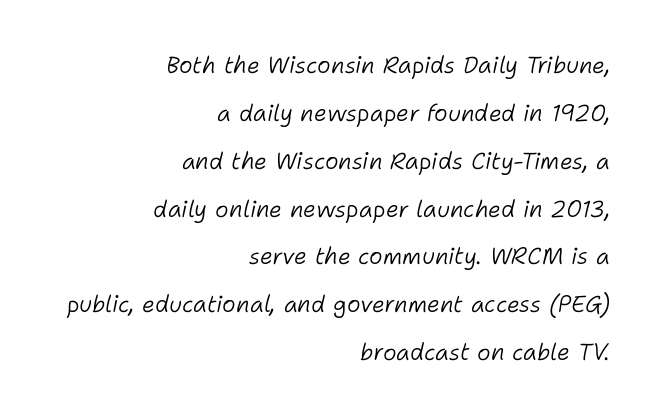
The image shows 23 px text type, italic (leaning right); set right-aligned, loose line spacing (2.08x), normal letter spacing, not underlined.
